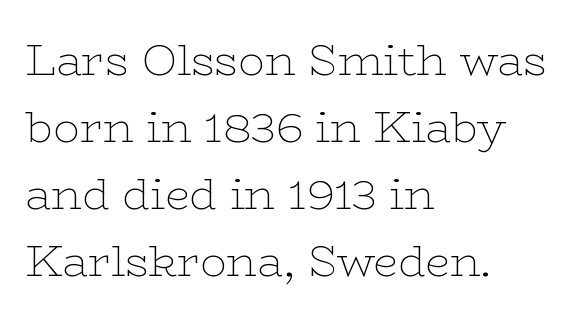
{"serif": "yes", "italic": "no", "bold": "no", "weight": "thin", "width": "wide", "stroke_contrast": "low", "x_height": "medium", "monospaced": "no", "underline": "no", "align": "left", "line_spacing": "normal", "line_spacing_ratio": 1.52, "letter_spacing": "normal", "letter_spacing_em": 0.0, "glyph_px": 44}
